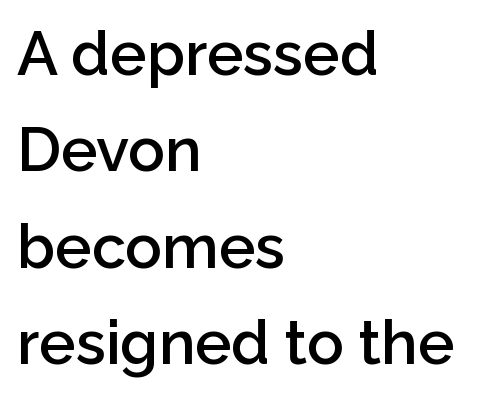
Q: Is the text bold? A: Semi-bold.
Q: Is the text italic (slanted)? A: No, it is upright.
Q: Is the typeface a serif or a sans-serif typeface? A: Sans-serif.
Q: Is the text underlined? A: No.
Q: How is the paragraph aligned? A: Left-aligned.
Q: Is the spacing between letters normal or unusually wide? A: Normal.
Q: Is the spacing between lines tight, normal or loose? A: Normal.
Q: Width (condensed, normal, or wide)? A: Normal.
Q: Stroke contrast? A: Low.
Q: x-height? A: Medium.
Q: Monospaced? A: No.
